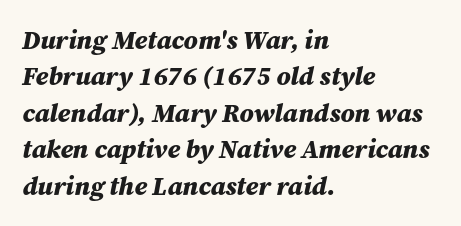
The image shows 26 px bold type, italic (leaning right); set left-aligned, normal line spacing (1.4x), normal letter spacing, not underlined.
